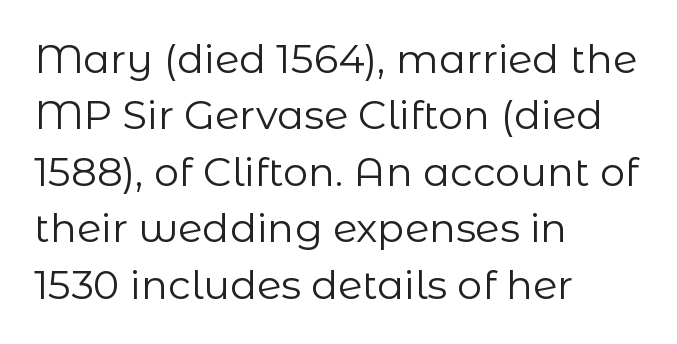
The typesetter chose a ragged-right arrangement here. Does the lettering tilt? It doesn't — this is upright. Glyph-to-glyph distance matches everyday printed text. No letter is thick-stroked: the sample isn't bold. The lines sit at an ordinary, default distance from one another.
